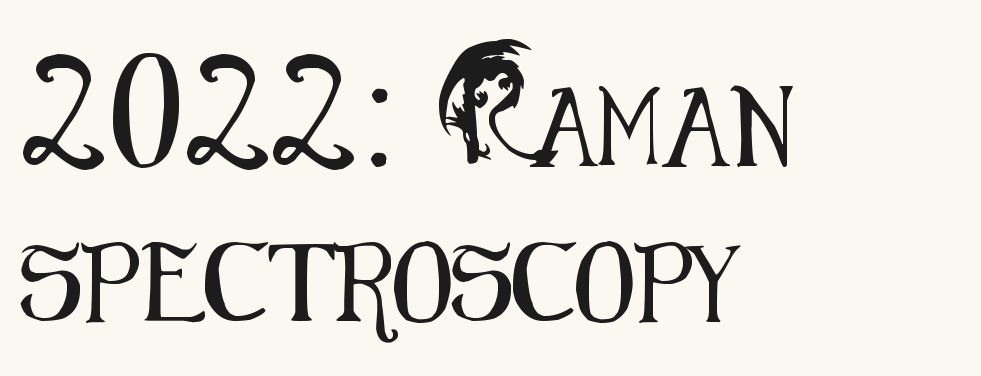
{"serif": "no", "italic": "no", "width": "condensed", "stroke_contrast": "medium", "x_height": "small", "monospaced": "no", "underline": "no", "align": "left", "line_spacing": "loose", "line_spacing_ratio": 1.97, "letter_spacing": "normal", "letter_spacing_em": 0.0, "glyph_px": 79}
